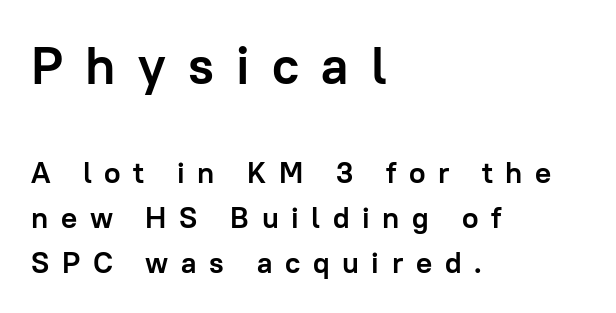
Spacing verdict: proportional, widths tailored to each character. Compared with typical body copy, the letter spacing here is much looser. Anything drawn beneath the words? Only blank space. Serifs: no, the terminals of the letterforms are clean. Baseline-to-baseline distance is the conventional proportion of letter height.
